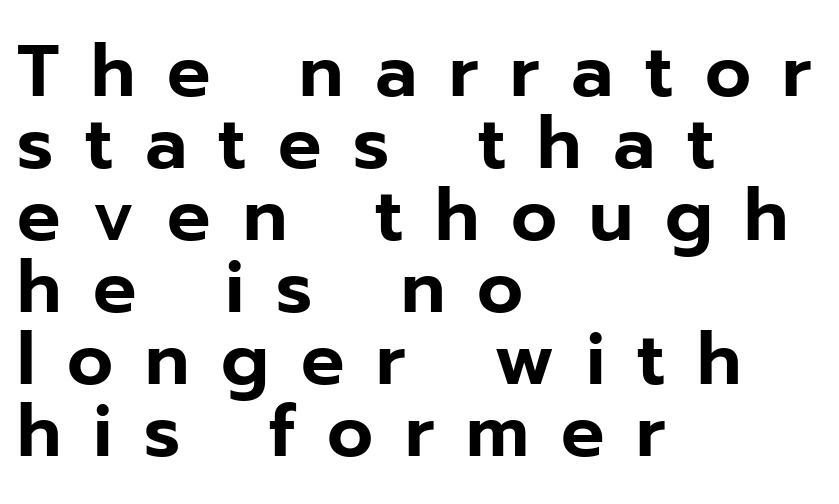
To sum up the face: it is a sans, with no serifs. Character widths vary here, with narrow letters taking less room than wide ones. It's the straight-up-and-down kind of type. Each line starts at the same left margin while the right side varies.
